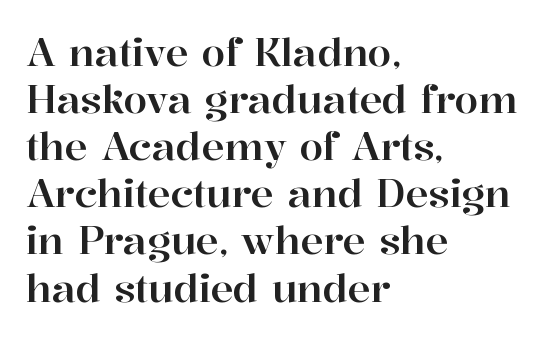
Q: Is the text italic (slanted)? A: No, it is upright.
Q: Is the typeface a serif or a sans-serif typeface? A: Serif.
Q: Is the text underlined? A: No.
Q: How is the paragraph aligned? A: Left-aligned.
Q: Is the spacing between letters normal or unusually wide? A: Normal.
Q: Width (condensed, normal, or wide)? A: Normal.
Q: Stroke contrast? A: High.
Q: x-height? A: Medium.
Q: Monospaced? A: No.
